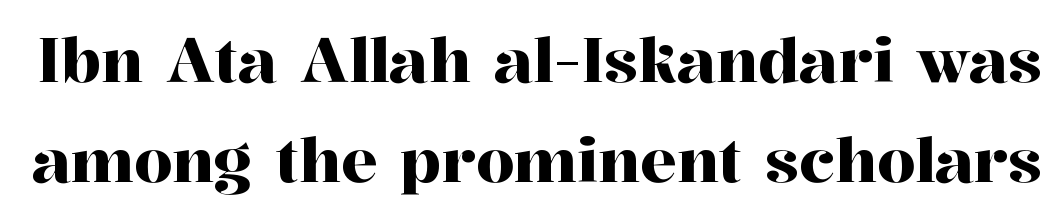
The image shows 61 px serif type, upright; set normal line spacing (1.64x), normal letter spacing, not underlined; high stroke contrast and a medium x-height.
